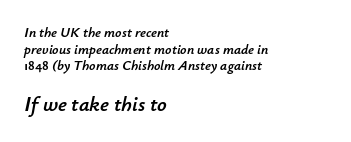
The image shows 21 px text type, italic (leaning right); set left-aligned, line spacing 1.19x, normal letter spacing, not underlined; the second (bottom) block is 1.5x larger.
